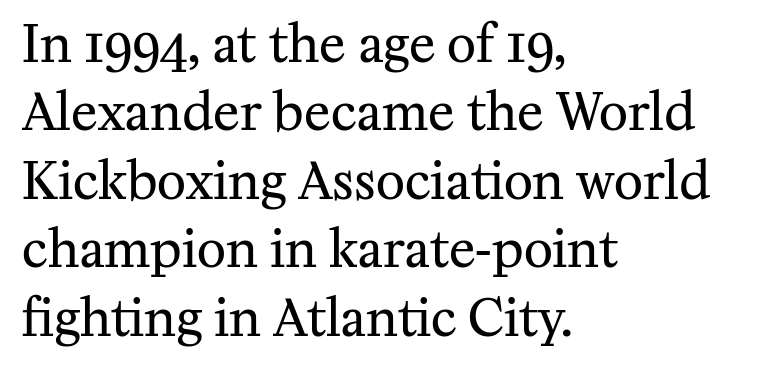
Compared with a typical body face, this is equally light or lighter still. The typeface chosen for these lines features serifs. The lines are quadded left. No word sits above an underline. Nope, not italic — everything's standing straight.
